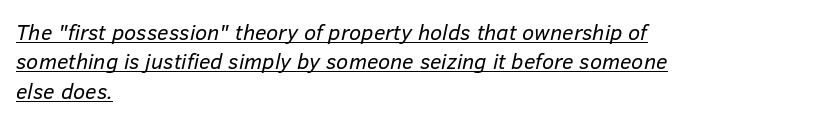
These lines sit exactly where default settings would place them. Stroke mass is kept to a normal reading level or below. Caption: standard tracking, unaltered. You can tell it's italic because the verticals aren't actually vertical. Each line starts at the same left margin while the right side varies.
